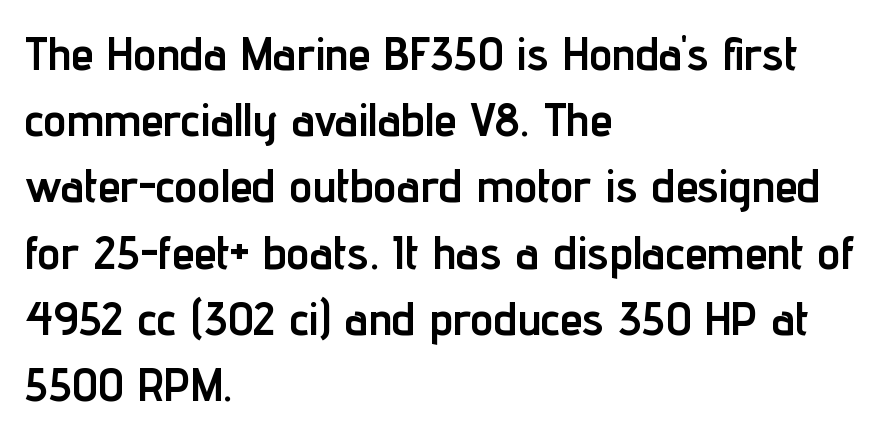
{"serif": "no", "italic": "no", "bold": "yes", "weight": "semibold", "width": "condensed", "stroke_contrast": "low", "x_height": "medium", "monospaced": "no", "underline": "no", "align": "left", "line_spacing": "normal", "line_spacing_ratio": 1.44, "letter_spacing": "normal", "letter_spacing_em": 0.0, "glyph_px": 46}
